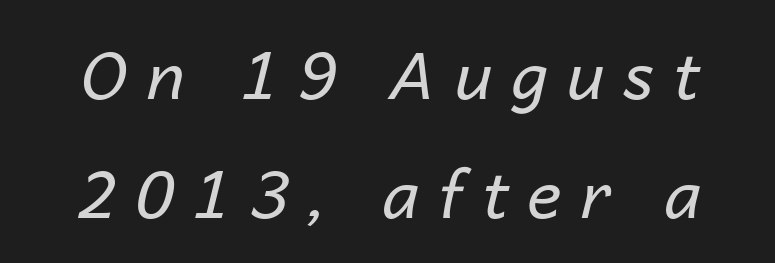
Q: Is the text bold? A: No.
Q: Is the text italic (slanted)? A: Yes, it leans right by about 14 degrees.
Q: Is the text underlined? A: No.
Q: How is the paragraph aligned? A: Centered.
Q: Is the spacing between letters normal or unusually wide? A: Unusually wide.
Q: Width (condensed, normal, or wide)? A: Normal.
Q: Stroke contrast? A: Low.
Q: x-height? A: Medium.
Q: Monospaced? A: No.
